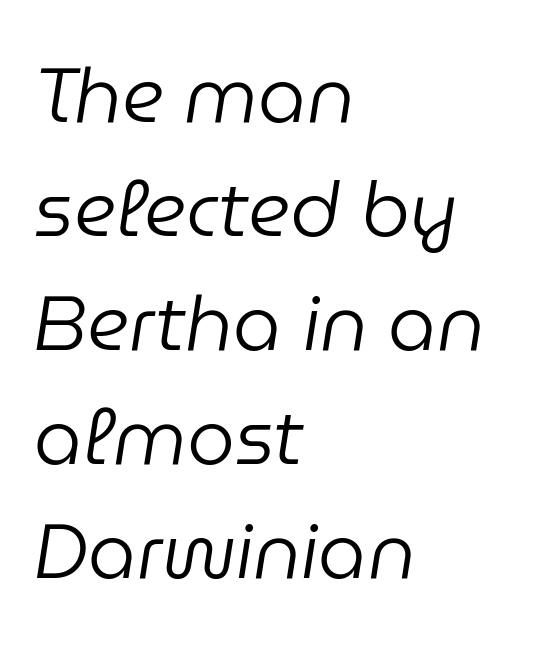
Q: Is the text bold? A: No.
Q: Is the text italic (slanted)? A: Yes, it leans right by about 9 degrees.
Q: Is the text underlined? A: No.
Q: How is the paragraph aligned? A: Left-aligned.
Q: Is the spacing between letters normal or unusually wide? A: Normal.
Q: Is the spacing between lines tight, normal or loose? A: Normal.
Q: Width (condensed, normal, or wide)? A: Normal.
Q: Stroke contrast? A: Low.
Q: x-height? A: Medium.
Q: Monospaced? A: No.
